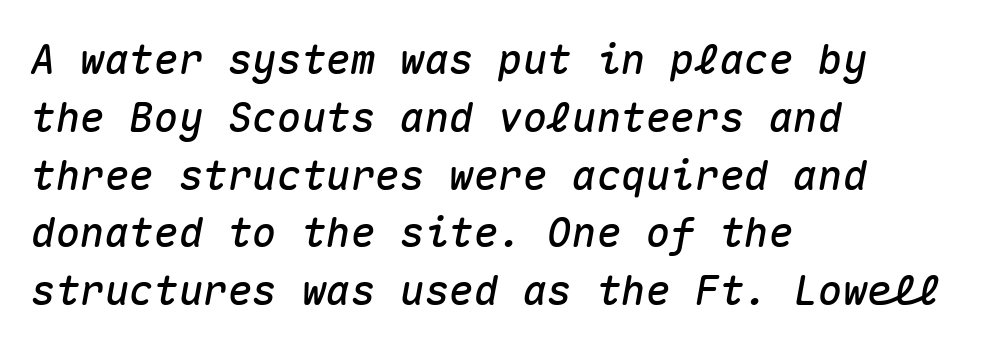
Q: Is the text italic (slanted)? A: Yes, it leans right by about 10 degrees.
Q: Is the text underlined? A: No.
Q: How is the paragraph aligned? A: Left-aligned.
Q: Is the spacing between letters normal or unusually wide? A: Normal.
Q: Is the spacing between lines tight, normal or loose? A: Normal.
Q: Width (condensed, normal, or wide)? A: Normal.
Q: Stroke contrast? A: Medium.
Q: x-height? A: Medium.
Q: Monospaced? A: Yes.
